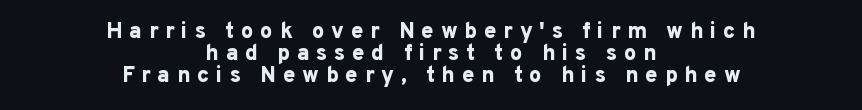
Its strokes are broad and dark, the hallmark of bold type. The baseline area is clear. Neither beginnings nor endings align; midpoints do. Display-style spreading of the glyphs; the letterfit is very open. Leading is clearly below the norm, producing a dense column.
